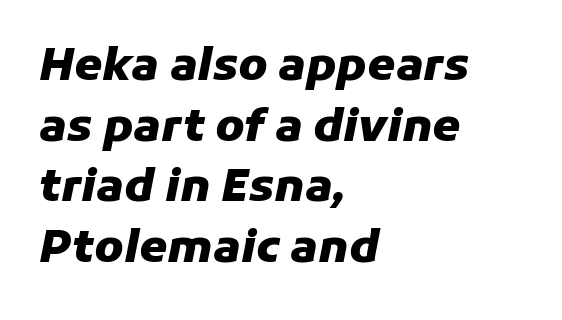
The image shows 45 px heavy type, italic (leaning right); set left-aligned, normal line spacing (1.35x), normal letter spacing, not underlined; low stroke contrast and a medium x-height.
